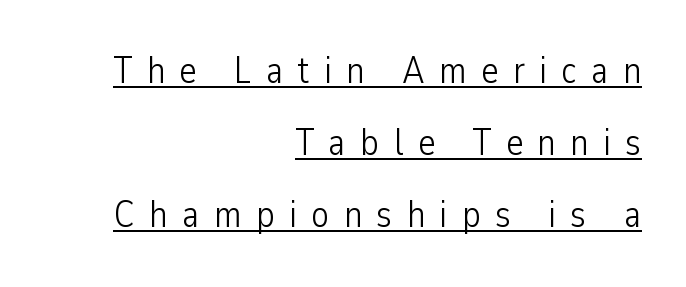
The image shows 37 px light, condensed sans-serif type, upright; set right-aligned, loose line spacing (1.95x), unusually wide letter spacing (+0.39 em), underlined; low stroke contrast and a medium x-height.
